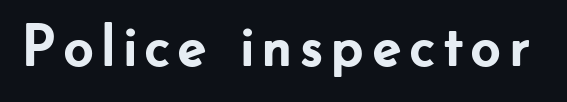
Does the weight exceed regular? Yes, all the way to bold. Descender tails drop into unmarked territory. Do the characters align in a grid? No, the font is proportional. The passage shown is typeset with a sans-serif family. Italic? Not at all — the glyphs are vertical.
